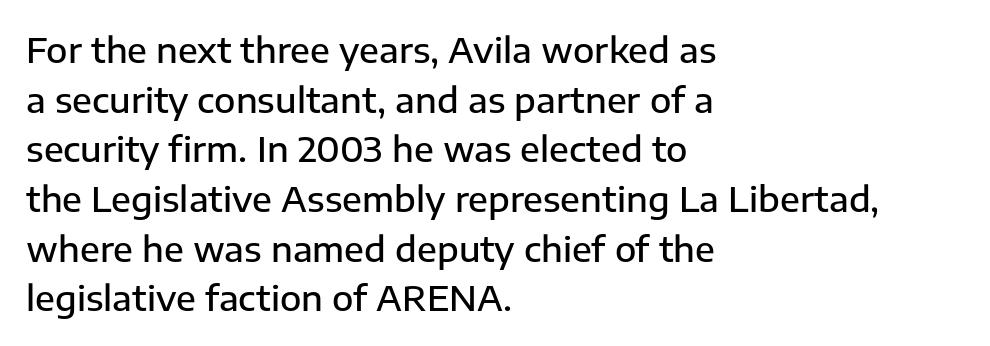
The passage shown is not underscored anywhere. Here the designer chose a conventional face with non-uniform glyph widths. Horizontally, the lines are justified to the leading edge only. Quick note: not italic, upright. Check where the strokes stop: nothing finishes them off — pure sans. Is the letter spacing exaggerated? No — it looks like the ordinary default.
